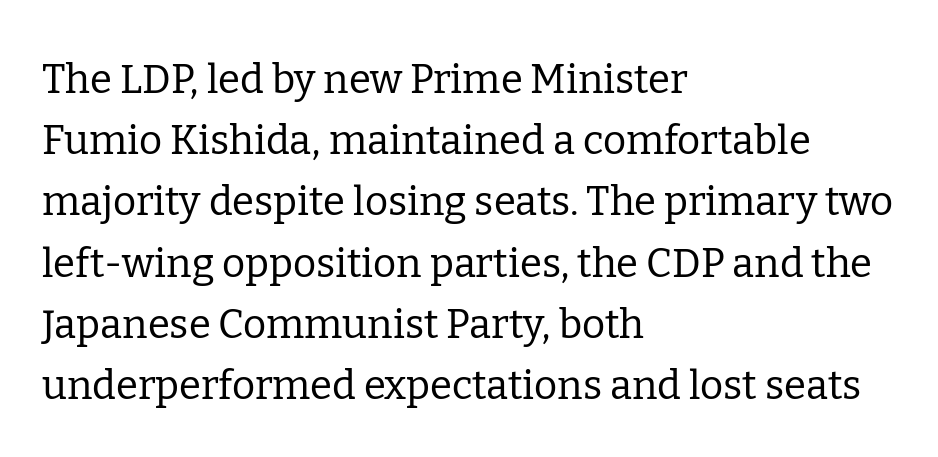
Q: Is the text bold? A: No.
Q: Is the text italic (slanted)? A: No, it is upright.
Q: Is the typeface a serif or a sans-serif typeface? A: Serif.
Q: Is the text underlined? A: No.
Q: How is the paragraph aligned? A: Left-aligned.
Q: Is the spacing between letters normal or unusually wide? A: Normal.
Q: Is the spacing between lines tight, normal or loose? A: Normal.
Q: Width (condensed, normal, or wide)? A: Normal.
Q: Stroke contrast? A: Low.
Q: x-height? A: Medium.
Q: Monospaced? A: No.
